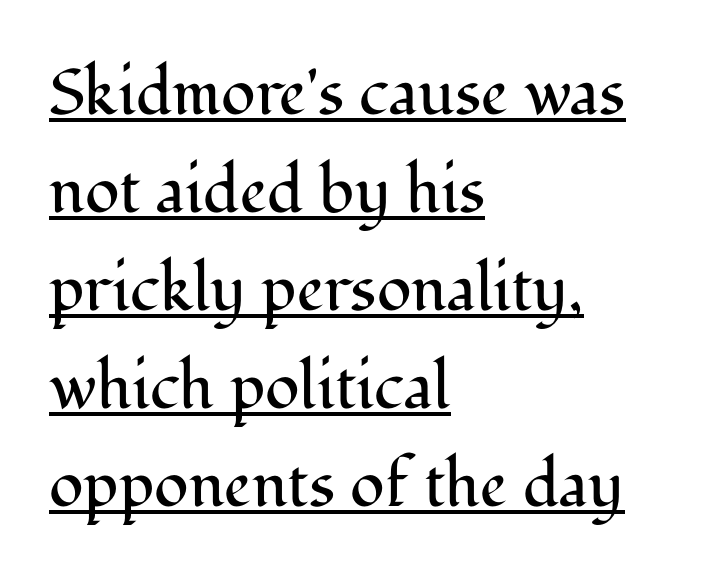
{"serif": "yes", "italic": "no", "bold": "no", "weight": "regular", "width": "normal", "stroke_contrast": "medium", "x_height": "medium", "monospaced": "no", "underline": "yes", "align": "left", "line_spacing": "normal", "line_spacing_ratio": 1.53, "letter_spacing": "normal", "letter_spacing_em": 0.0, "glyph_px": 64}
